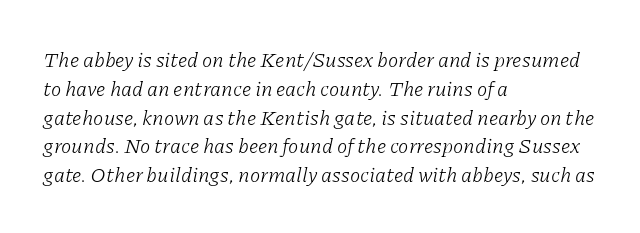
Look at the tracking — it's just the regular setting, nothing added. Decoration check: the copy has no underline. Think standard paragraph weight, or any step lighter than that. Is the type slanted? Yes — the strokes lean at a clear angle. One glance says typical: line gaps are just what's usual.
